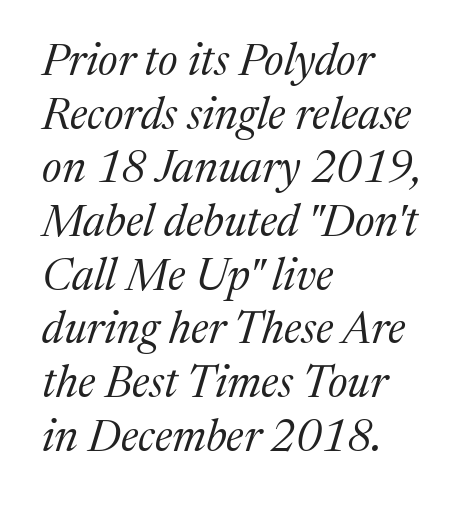
Check where the strokes stop: tiny serifs finish them off. Stem width sits at or under what a default text font uses. In CSS terms this would be text-align: left. Think of a printed novel: that variable character pitch is what you see here.
